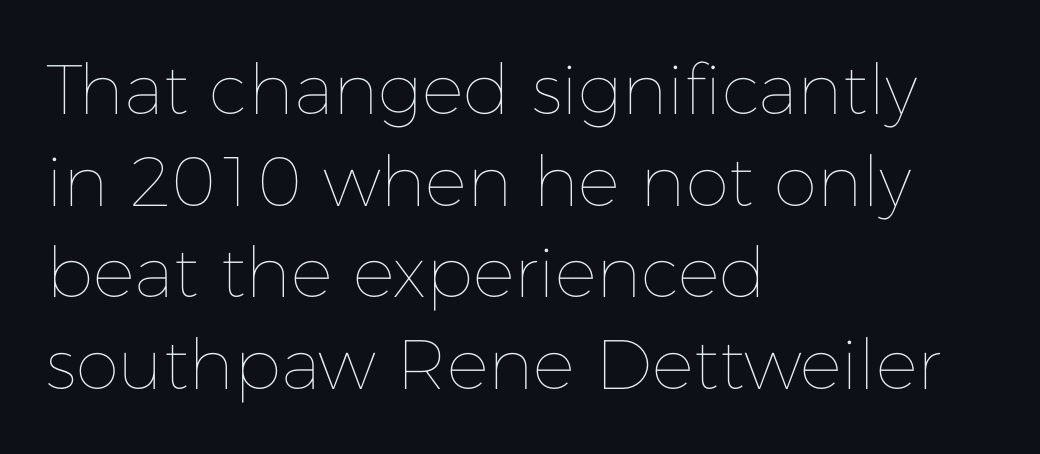
Q: Is the text bold? A: No.
Q: Is the text italic (slanted)? A: No, it is upright.
Q: Is the text underlined? A: No.
Q: How is the paragraph aligned? A: Left-aligned.
Q: Is the spacing between letters normal or unusually wide? A: Normal.
Q: Is the spacing between lines tight, normal or loose? A: Normal.
Q: Width (condensed, normal, or wide)? A: Normal.
Q: Stroke contrast? A: Low.
Q: x-height? A: Medium.
Q: Monospaced? A: No.
